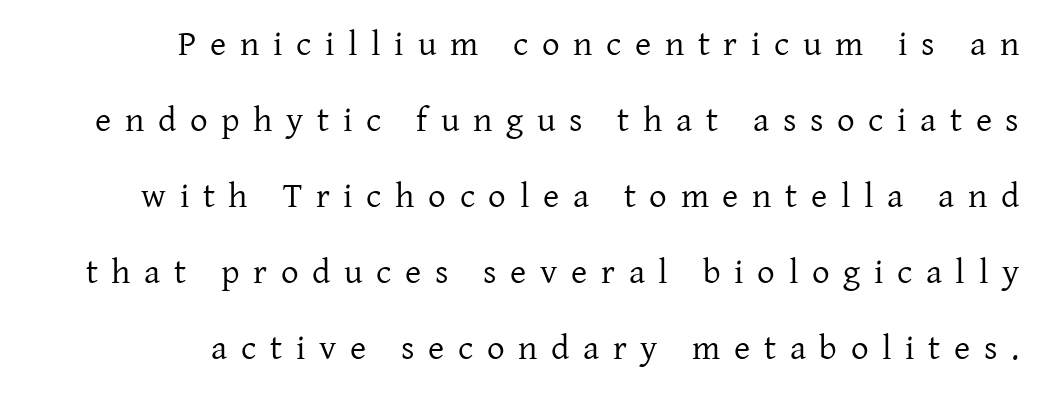
Q: Is the text bold? A: No.
Q: Is the text italic (slanted)? A: No, it is upright.
Q: Is the typeface a serif or a sans-serif typeface? A: Serif.
Q: Is the text underlined? A: No.
Q: Is the spacing between letters normal or unusually wide? A: Unusually wide.
Q: Is the spacing between lines tight, normal or loose? A: Loose.
Q: Width (condensed, normal, or wide)? A: Normal.
Q: Stroke contrast? A: Low.
Q: x-height? A: Medium.
Q: Monospaced? A: No.
